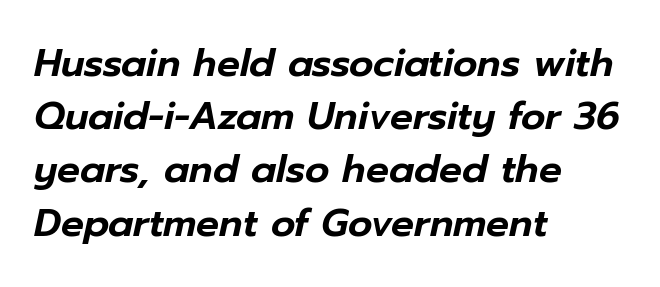
{"italic": "yes", "lean": "right", "slant_degrees": 12, "width": "normal", "stroke_contrast": "low", "x_height": "medium", "monospaced": "no", "underline": "no", "align": "left", "line_spacing": "normal", "line_spacing_ratio": 1.4, "letter_spacing": "normal", "letter_spacing_em": 0.0, "glyph_px": 38}
